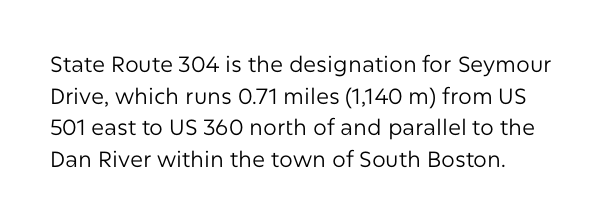
The image shows 22 px text type, upright; set left-aligned, normal line spacing (1.44x), normal letter spacing, not underlined.
